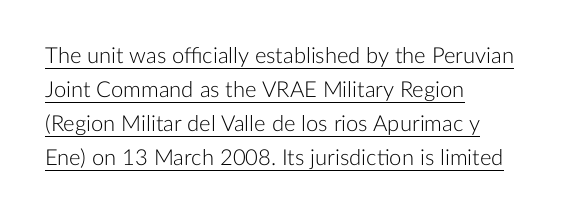
{"italic": "no", "bold": "no", "underline": "yes", "align": "left", "line_spacing": "normal", "line_spacing_ratio": 1.54, "letter_spacing": "normal", "letter_spacing_em": 0.0, "glyph_px": 22}
